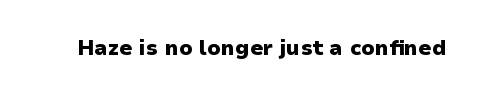
{"italic": "no", "bold": "yes", "underline": "no", "letter_spacing": "normal", "letter_spacing_em": 0.0, "glyph_px": 21}
